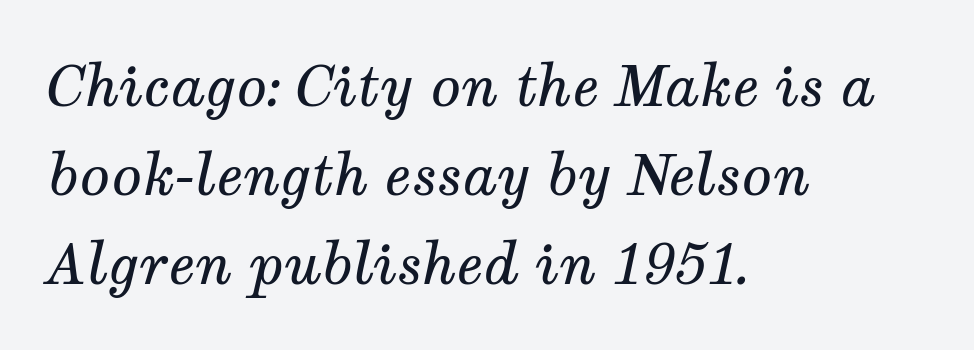
Q: Is the text bold? A: No.
Q: Is the text italic (slanted)? A: Yes, it leans right by about 12 degrees.
Q: Is the typeface a serif or a sans-serif typeface? A: Serif.
Q: Is the text underlined? A: No.
Q: How is the paragraph aligned? A: Left-aligned.
Q: Is the spacing between letters normal or unusually wide? A: Normal.
Q: Is the spacing between lines tight, normal or loose? A: Normal.
Q: Width (condensed, normal, or wide)? A: Normal.
Q: Stroke contrast? A: Medium.
Q: x-height? A: Medium.
Q: Monospaced? A: No.
